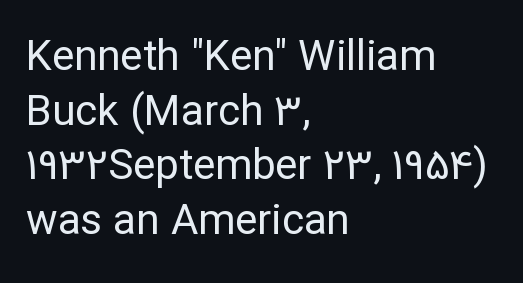
{"serif": "no", "italic": "no", "bold": "no", "weight": "regular", "width": "normal", "stroke_contrast": "low", "x_height": "medium", "monospaced": "no", "underline": "no", "align": "left", "line_spacing": "normal", "line_spacing_ratio": 1.3, "letter_spacing": "normal", "letter_spacing_em": 0.0, "glyph_px": 42}
